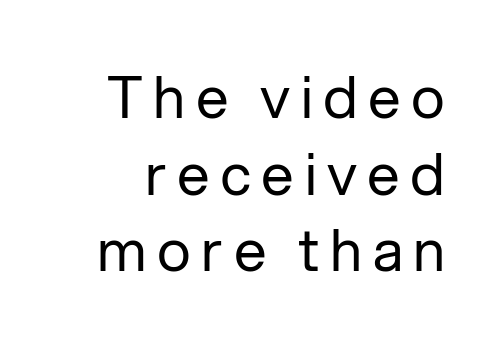
The image shows 58 px regular-weight sans-serif type, upright; set normal line spacing (1.32x), not underlined; low stroke contrast and a medium x-height.
